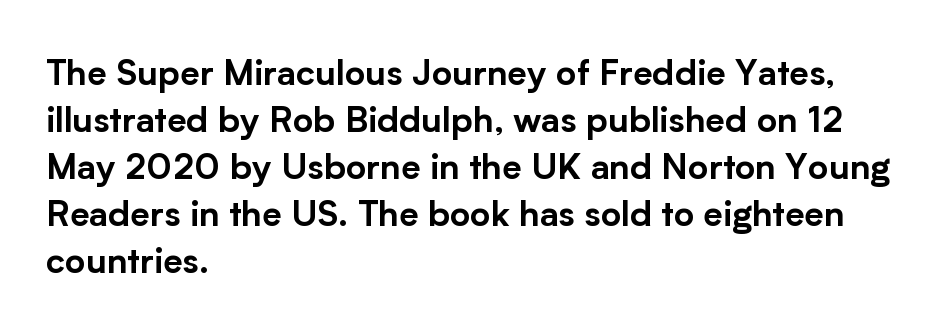
Q: Is the text italic (slanted)? A: No, it is upright.
Q: Is the typeface a serif or a sans-serif typeface? A: Sans-serif.
Q: Is the text underlined? A: No.
Q: How is the paragraph aligned? A: Left-aligned.
Q: Is the spacing between letters normal or unusually wide? A: Normal.
Q: Is the spacing between lines tight, normal or loose? A: Normal.
Q: Width (condensed, normal, or wide)? A: Normal.
Q: Stroke contrast? A: Low.
Q: x-height? A: Medium.
Q: Monospaced? A: No.
